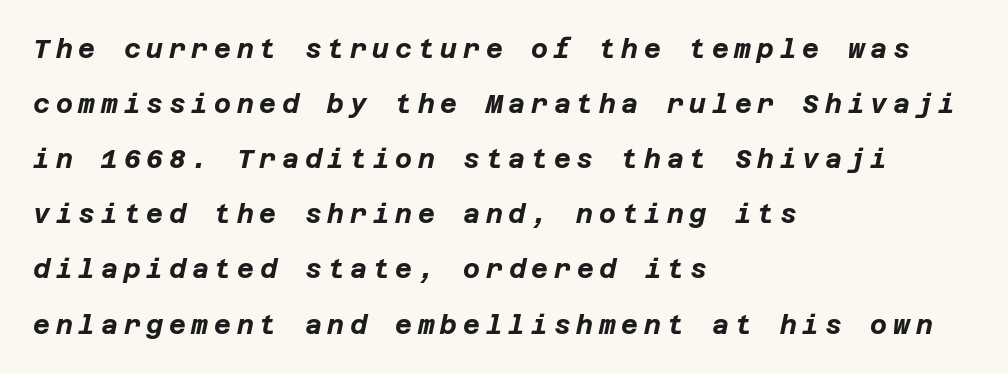
{"italic": "yes", "lean": "right", "slant_degrees": 12, "bold": "yes", "underline": "no", "align": "left", "line_spacing": "loose", "line_spacing_ratio": 2.12, "letter_spacing": "wide", "letter_spacing_em": 0.22, "glyph_px": 26}
